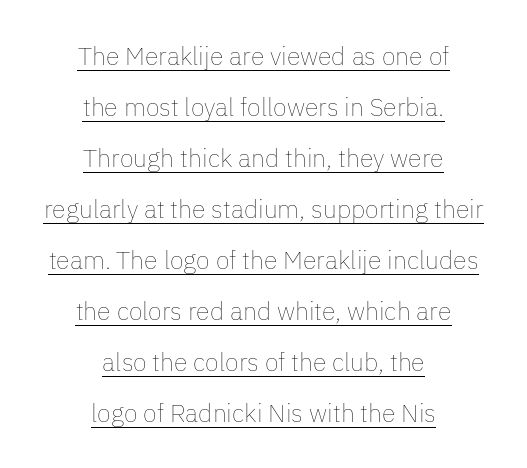
Q: Is the text bold? A: No.
Q: Is the text italic (slanted)? A: No, it is upright.
Q: Is the text underlined? A: Yes.
Q: How is the paragraph aligned? A: Centered.
Q: Is the spacing between letters normal or unusually wide? A: Normal.
Q: Is the spacing between lines tight, normal or loose? A: Loose.
